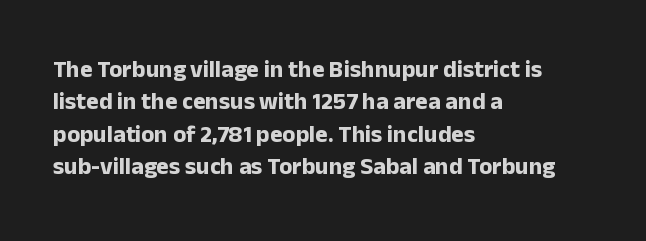
Whoever set this chose a conventional vertical rhythm. Emphasis by weight is at full strength: bold. The setting favours the left margin, as ordinary paragraphs usually do. Glance below the letters and you will spot only blank space. Rendered with straight, roman letterforms.
